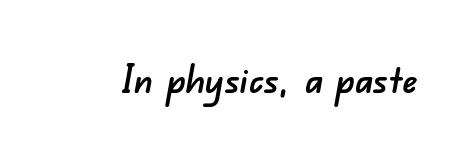
The image shows 39 px sans-serif type; set normal letter spacing, not underlined; low stroke contrast and a small x-height.
